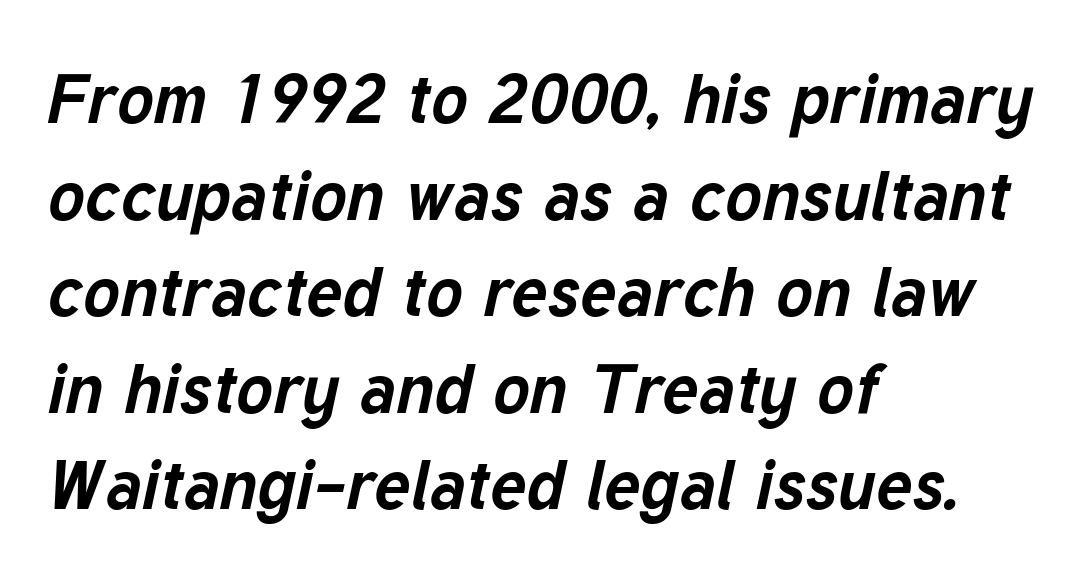
The paragraph shown leans on its left margin. Looks like regular typesetting: each glyph gets only the width it needs. Regarding leading, the lines here are spaced in the standard way. Does the lettering tilt? It does — this is italic. What stands out about the letter spacing? Nothing — it is the standard amount. Typographic density is high because the face is bold.
